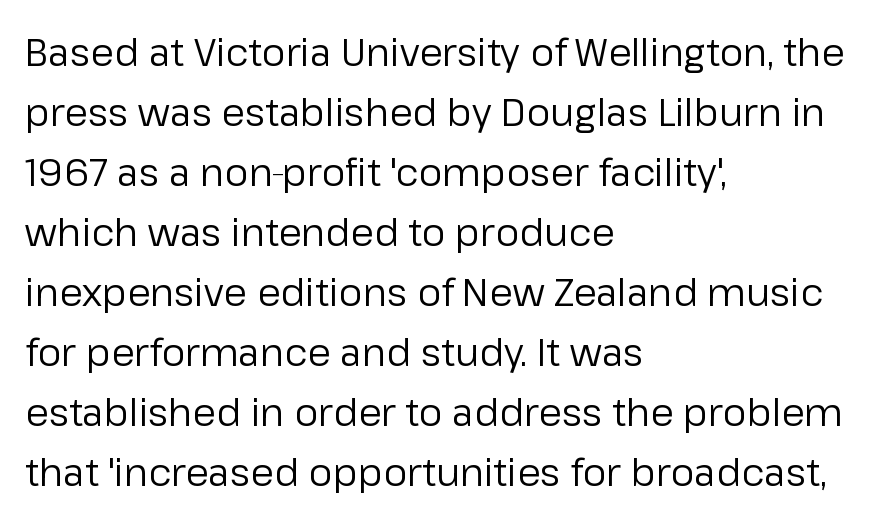
The image shows 38 px regular-weight sans-serif type, upright; set left-aligned, normal line spacing (1.58x), normal letter spacing, not underlined; low stroke contrast and a medium x-height.
